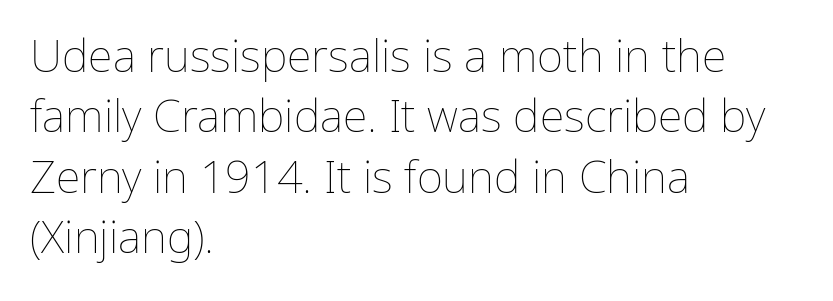
One glance says typical: line gaps are just what's usual. These glyphs show unthickened strokes, regular width or finer. Decoration check: the copy has no underline. Letter spacing: default. Style check: upright. Do the characters align in a grid? No, the font is proportional.
